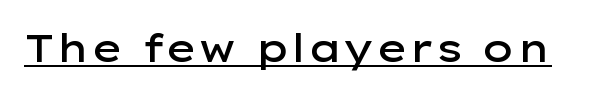
The characters look somewhat weighty, a semibold short of true bold. Looks like regular typesetting: each glyph gets only the width it needs. To sum up the face: it is a sans, with no serifs. It's the straight-up-and-down kind of type. This sample carries an underscore along the baseline area.
